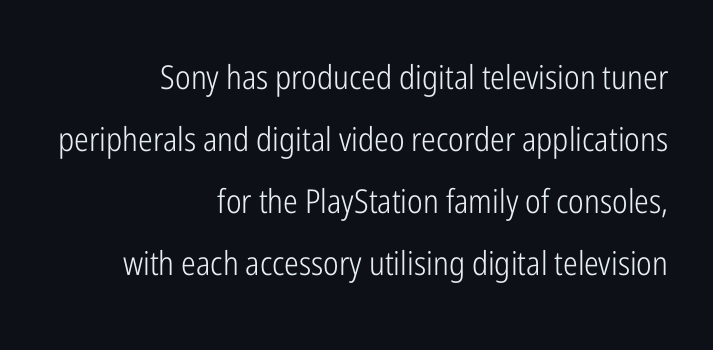
The image shows 33 px light, condensed sans-serif type, upright; set right-aligned, line spacing 1.88x, normal letter spacing, not underlined; low stroke contrast and a medium x-height.
